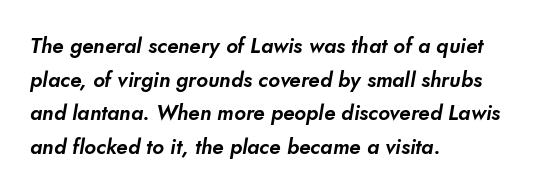
Q: Is the text underlined? A: No.
Q: How is the paragraph aligned? A: Left-aligned.
Q: Is the spacing between letters normal or unusually wide? A: Normal.
Q: Is the spacing between lines tight, normal or loose? A: Normal.
